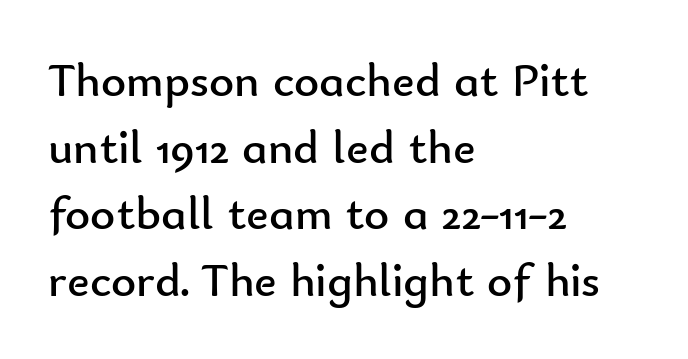
Q: Is the text bold? A: No.
Q: Is the text italic (slanted)? A: No, it is upright.
Q: Is the typeface a serif or a sans-serif typeface? A: Sans-serif.
Q: Is the text underlined? A: No.
Q: How is the paragraph aligned? A: Left-aligned.
Q: Is the spacing between letters normal or unusually wide? A: Normal.
Q: Is the spacing between lines tight, normal or loose? A: Normal.
Q: Width (condensed, normal, or wide)? A: Normal.
Q: Stroke contrast? A: Low.
Q: x-height? A: Small.
Q: Monospaced? A: No.
